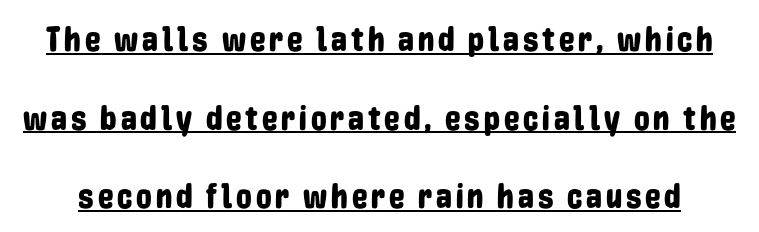
The image shows 35 px condensed sans-serif type, upright; set loose line spacing (2.25x), underlined; low stroke contrast and a medium x-height.
